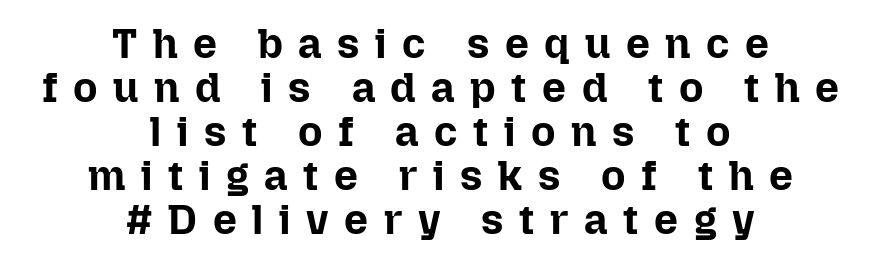
I'd describe the lettering as bold — thick and assertive. These lines have a slow, spaced-out rhythm from letter to letter. The string is rendered with underlining switched off. One glance says dense: line gaps are narrower than usual. Compared with a flush-left layout, this one balances lines on the center instead.
